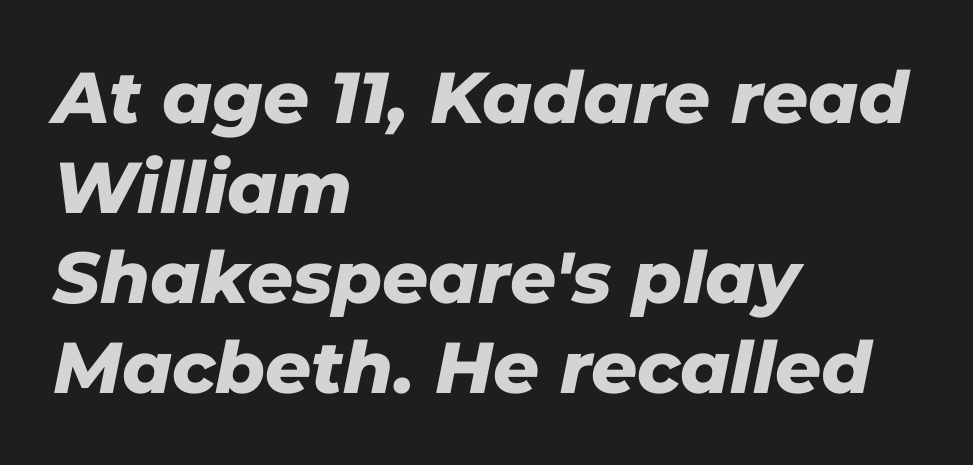
{"italic": "yes", "lean": "right", "slant_degrees": 11, "bold": "yes", "weight": "heavy", "width": "normal", "stroke_contrast": "low", "x_height": "medium", "monospaced": "no", "underline": "no", "align": "left", "line_spacing": "normal", "line_spacing_ratio": 1.25, "letter_spacing": "normal", "letter_spacing_em": 0.0, "glyph_px": 72}
